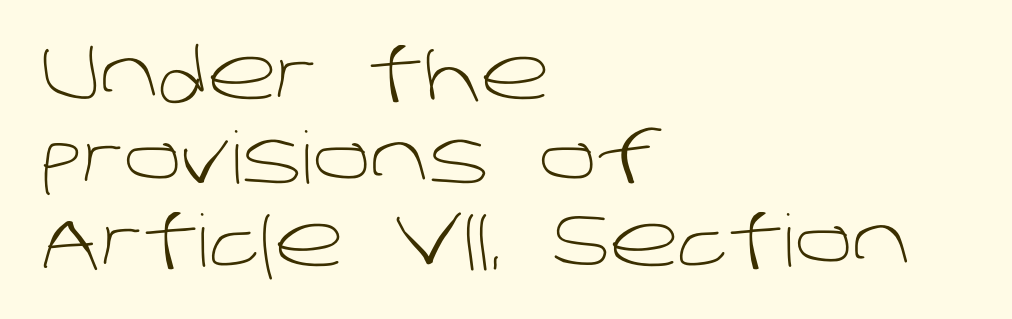
{"serif": "no", "bold": "no", "weight": "light", "width": "normal", "stroke_contrast": "low", "x_height": "large", "monospaced": "no", "underline": "no", "align": "left", "line_spacing_ratio": 1.16, "letter_spacing": "normal", "letter_spacing_em": 0.0, "glyph_px": 72}
